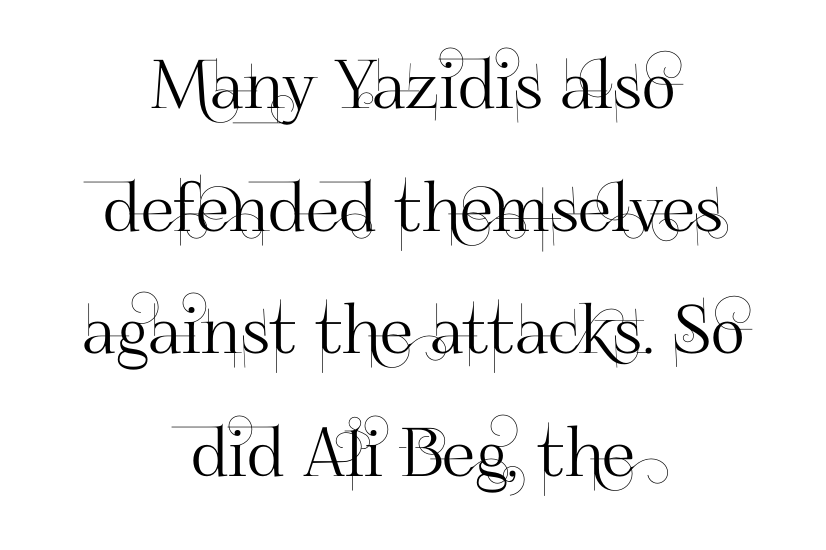
{"serif": "no", "italic": "no", "width": "normal", "stroke_contrast": "high", "x_height": "small", "monospaced": "no", "underline": "no", "align": "center", "line_spacing_ratio": 1.83, "letter_spacing": "normal", "letter_spacing_em": 0.0, "glyph_px": 67}
